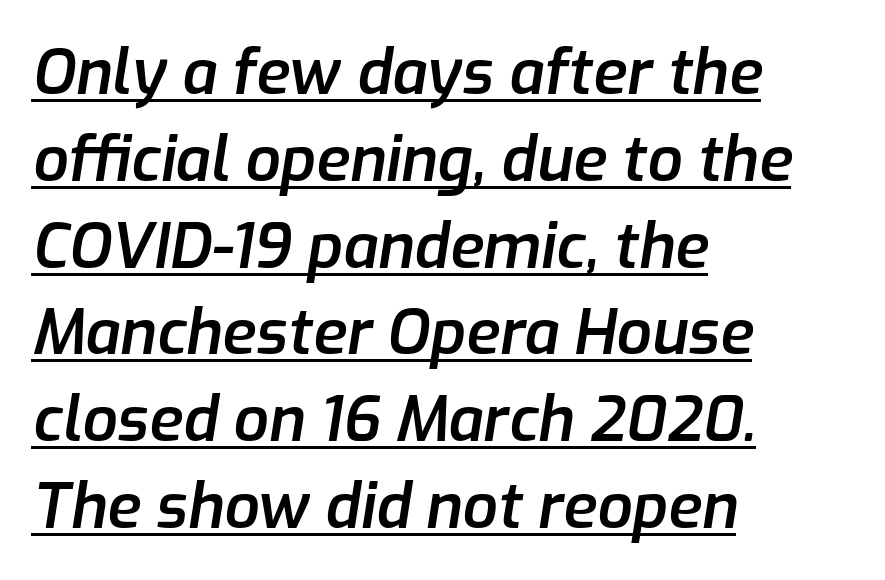
{"italic": "yes", "lean": "right", "slant_degrees": 9, "bold": "semi", "weight": "semibold", "width": "normal", "stroke_contrast": "low", "x_height": "medium", "monospaced": "no", "underline": "yes", "align": "left", "line_spacing": "normal", "line_spacing_ratio": 1.4, "letter_spacing": "normal", "letter_spacing_em": 0.0, "glyph_px": 62}
